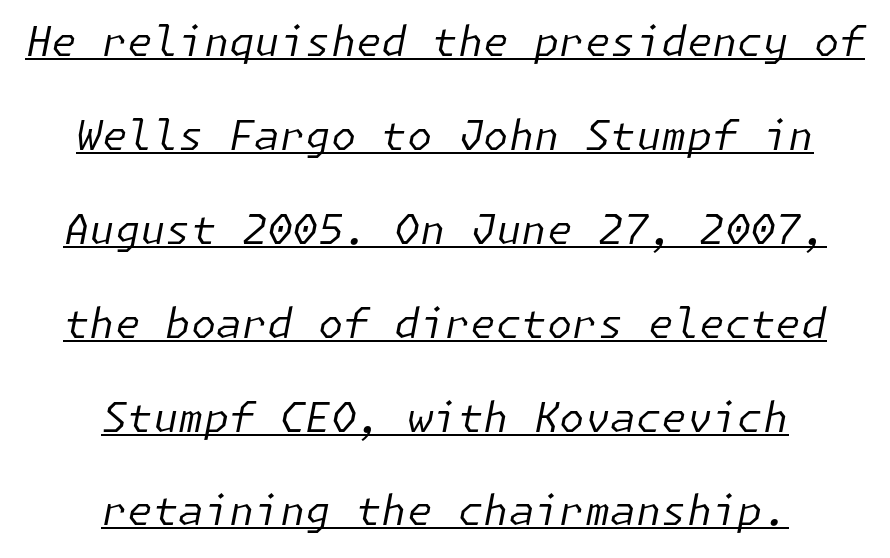
Q: Is the text bold? A: No.
Q: Is the text italic (slanted)? A: Yes, it leans right by about 11 degrees.
Q: Is the text underlined? A: Yes.
Q: How is the paragraph aligned? A: Centered.
Q: Is the spacing between letters normal or unusually wide? A: Normal.
Q: Is the spacing between lines tight, normal or loose? A: Loose.
Q: Width (condensed, normal, or wide)? A: Normal.
Q: Stroke contrast? A: Low.
Q: x-height? A: Medium.
